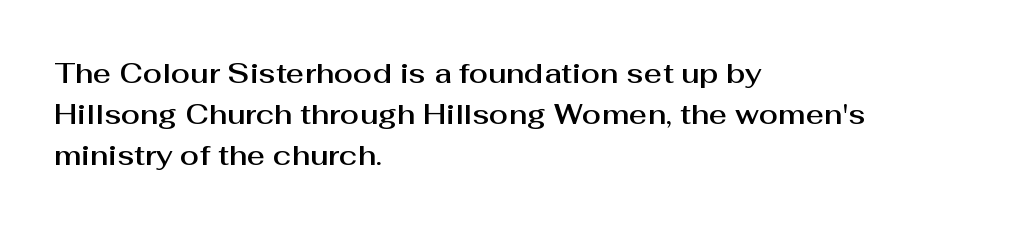
The image shows 28 px sans-serif type, upright; set left-aligned, normal line spacing (1.46x), normal letter spacing, not underlined; medium stroke contrast and a medium x-height.
